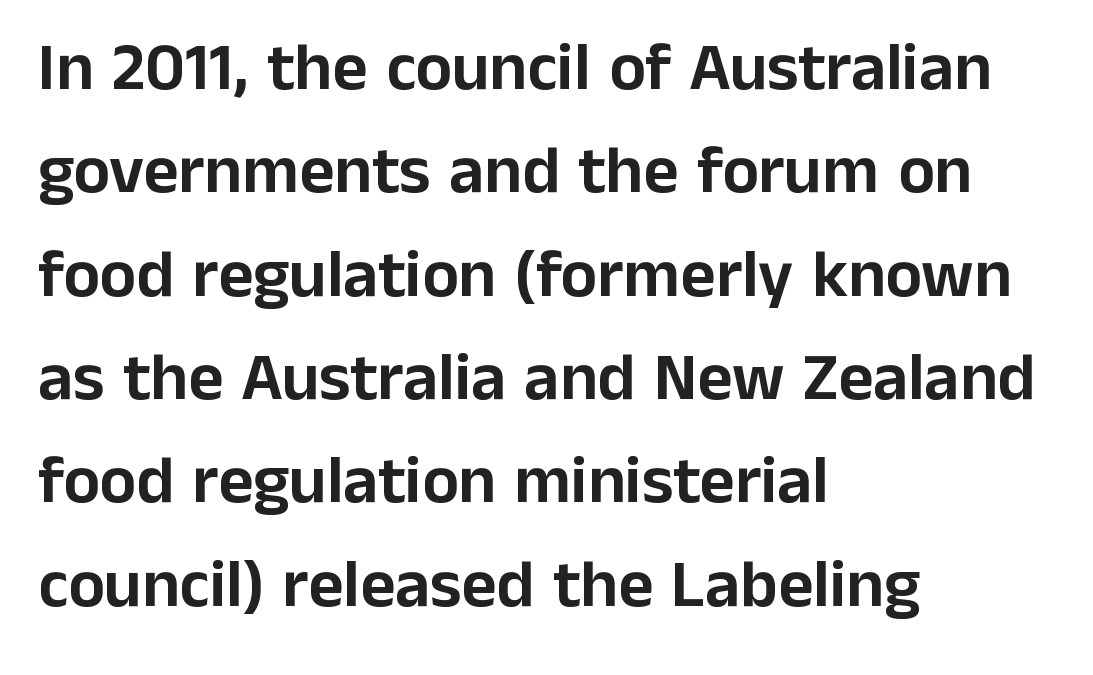
{"serif": "no", "italic": "no", "width": "normal", "stroke_contrast": "low", "x_height": "medium", "monospaced": "no", "underline": "no", "align": "left", "line_spacing": "normal", "line_spacing_ratio": 1.52, "letter_spacing": "normal", "letter_spacing_em": 0.0, "glyph_px": 68}
